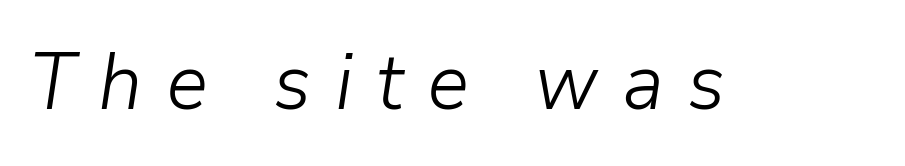
Q: Is the text bold? A: No.
Q: Is the text italic (slanted)? A: Yes, it leans right by about 9 degrees.
Q: Is the text underlined? A: No.
Q: Is the spacing between letters normal or unusually wide? A: Unusually wide.
Q: Width (condensed, normal, or wide)? A: Normal.
Q: Stroke contrast? A: Low.
Q: x-height? A: Medium.
Q: Monospaced? A: No.
